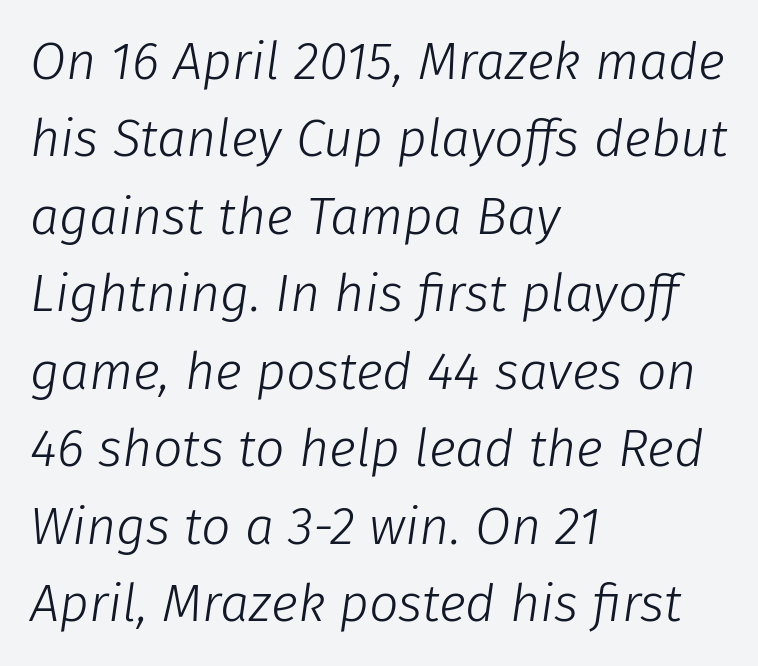
Line starts are locked; line ends wander. No word sits above an underline. Think of a printed novel: that variable character pitch is what you see here. This is not heavy type; no bold has been used. No extra tracking has been applied to these lines.
